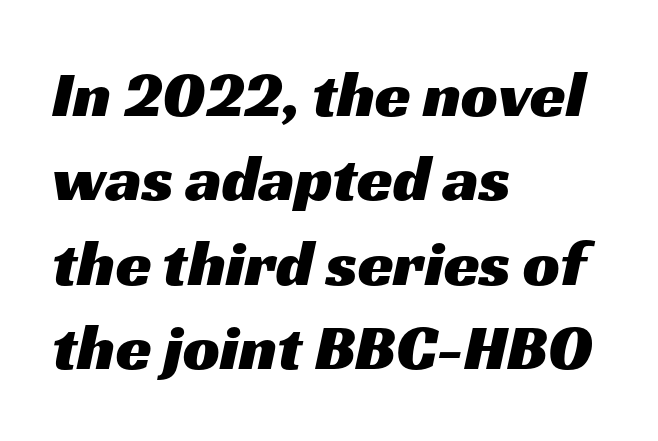
Q: Is the typeface a serif or a sans-serif typeface? A: Sans-serif.
Q: Is the text underlined? A: No.
Q: How is the paragraph aligned? A: Left-aligned.
Q: Is the spacing between letters normal or unusually wide? A: Normal.
Q: Is the spacing between lines tight, normal or loose? A: Normal.
Q: Width (condensed, normal, or wide)? A: Wide.
Q: Stroke contrast? A: Medium.
Q: x-height? A: Medium.
Q: Monospaced? A: No.
